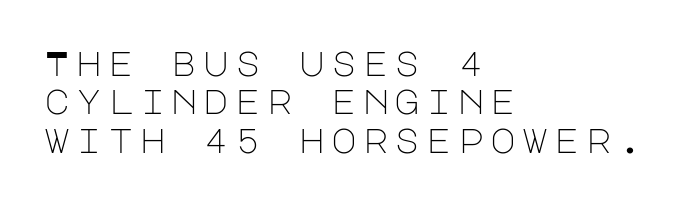
{"serif": "no", "italic": "no", "bold": "no", "weight": "light", "width": "normal", "stroke_contrast": "low", "x_height": "large", "underline": "no", "align": "left", "line_spacing": "tight", "line_spacing_ratio": 1.1, "glyph_px": 35}
